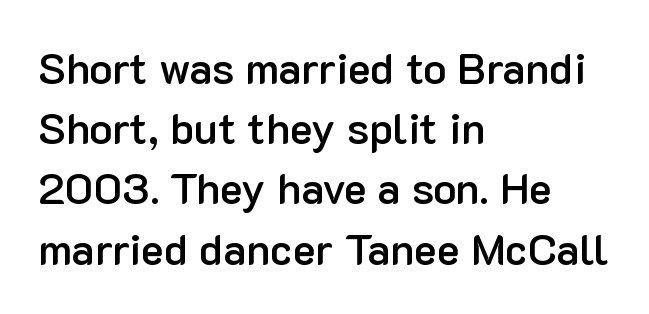
Q: Is the text bold? A: Semi-bold.
Q: Is the text italic (slanted)? A: No, it is upright.
Q: Is the typeface a serif or a sans-serif typeface? A: Sans-serif.
Q: Is the text underlined? A: No.
Q: How is the paragraph aligned? A: Left-aligned.
Q: Is the spacing between letters normal or unusually wide? A: Normal.
Q: Is the spacing between lines tight, normal or loose? A: Normal.
Q: Width (condensed, normal, or wide)? A: Normal.
Q: Stroke contrast? A: Low.
Q: x-height? A: Medium.
Q: Monospaced? A: No.
